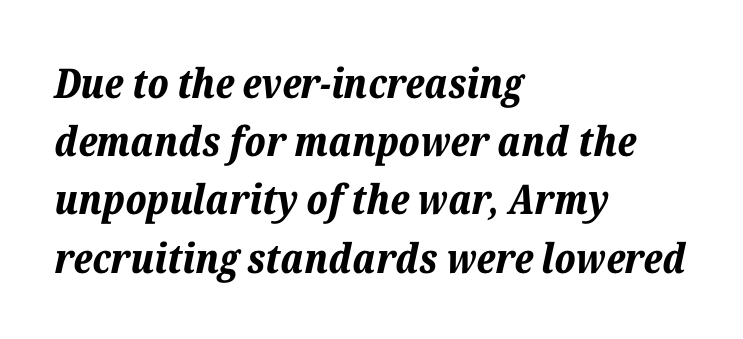
Caption: bold face, heavy strokes. The designer left line spacing at the default. A classic flush-left, rag-right setting is used for this passage. Descender tails drop into unmarked territory. Every character sits at an angle, as italics do. This sample has the flowing, uneven cadence of proportional lettering.
